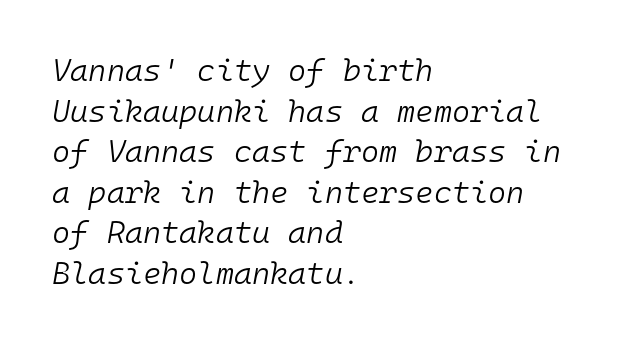
Q: Is the text bold? A: No.
Q: Is the text italic (slanted)? A: Yes, it leans right by about 10 degrees.
Q: Is the text underlined? A: No.
Q: How is the paragraph aligned? A: Left-aligned.
Q: Is the spacing between letters normal or unusually wide? A: Normal.
Q: Is the spacing between lines tight, normal or loose? A: Normal.
Q: Width (condensed, normal, or wide)? A: Normal.
Q: Stroke contrast? A: Low.
Q: x-height? A: Medium.
Q: Monospaced? A: Yes.
